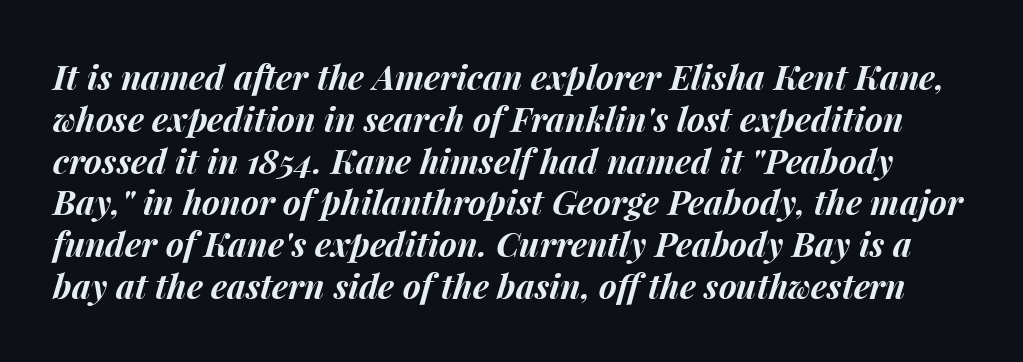
Q: Is the text bold? A: Yes.
Q: Is the text italic (slanted)? A: Yes, it leans right by about 15 degrees.
Q: Is the text underlined? A: No.
Q: Is the spacing between letters normal or unusually wide? A: Normal.
Q: Width (condensed, normal, or wide)? A: Normal.
Q: Stroke contrast? A: Medium.
Q: x-height? A: Medium.
Q: Monospaced? A: No.
